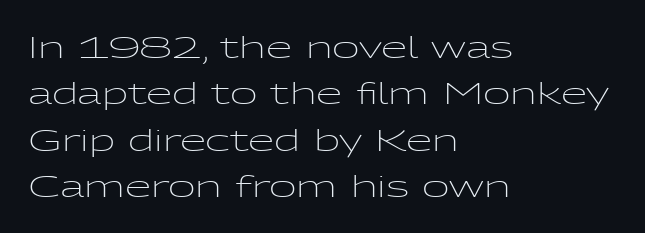
Q: Is the text bold? A: No.
Q: Is the text italic (slanted)? A: No, it is upright.
Q: Is the typeface a serif or a sans-serif typeface? A: Sans-serif.
Q: Is the text underlined? A: No.
Q: How is the paragraph aligned? A: Left-aligned.
Q: Is the spacing between letters normal or unusually wide? A: Normal.
Q: Is the spacing between lines tight, normal or loose? A: Normal.
Q: Width (condensed, normal, or wide)? A: Wide.
Q: Stroke contrast? A: Low.
Q: x-height? A: Medium.
Q: Monospaced? A: No.
